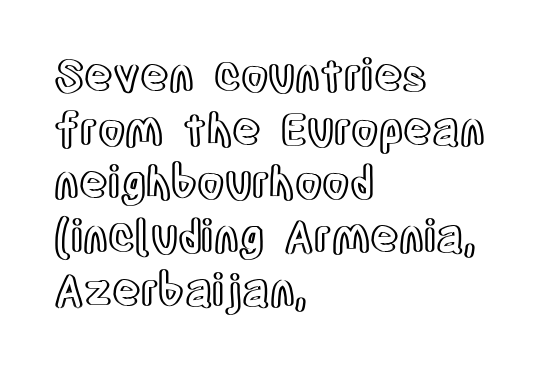
The image shows 44 px condensed type, upright; set left-aligned, line spacing 1.22x, normal letter spacing, not underlined; a large x-height.
